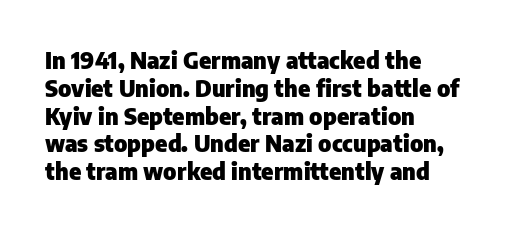
Short and long lines alike share a common starting point at left. Unlike italic type, these characters show no tilt at all. The passage shown is emphatically bold. The face used here is rendered with its standard letterfit. The space beneath each line is pristine and unruled.
